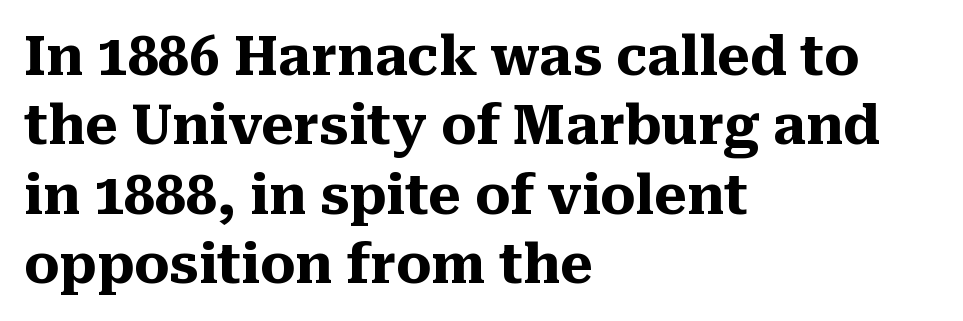
The image shows 55 px heavy serif type, upright; set left-aligned, normal line spacing (1.26x), normal letter spacing, not underlined; medium stroke contrast and a medium x-height.
